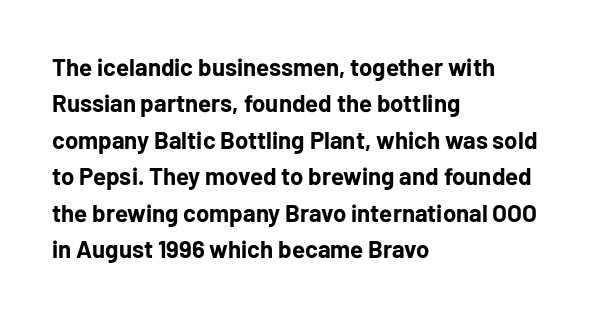
The image shows 24 px bold type, upright; set left-aligned, normal line spacing (1.52x), normal letter spacing, not underlined.
